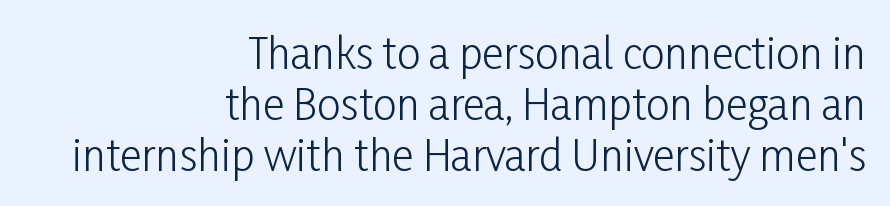
The image shows 42 px light, condensed sans-serif type, upright; set right-aligned, line spacing 1.21x, normal letter spacing, not underlined; low stroke contrast and a medium x-height.
